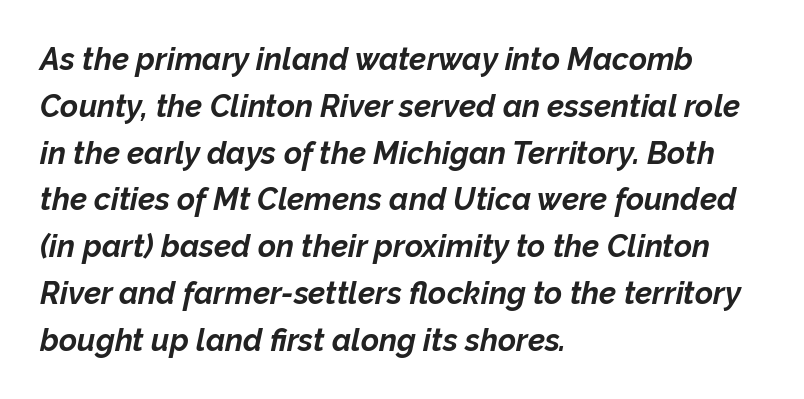
Every row of glyphs begins at an identical x-position on the left. The face used here is proportionally spaced, like ordinary book or web type. The specimen omits any rule beneath the text block's lines. Set as a true bold cut, around the 700 mark. Notice how descenders clear the ascenders below comfortably — that's standard leading.
